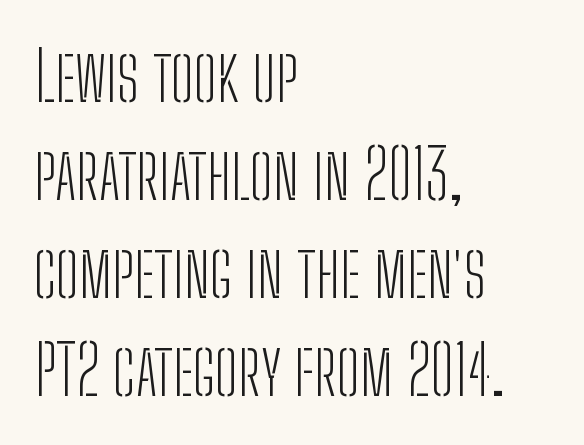
Q: Is the text bold? A: No.
Q: Is the text italic (slanted)? A: No, it is upright.
Q: Is the typeface a serif or a sans-serif typeface? A: Sans-serif.
Q: Is the text underlined? A: No.
Q: How is the paragraph aligned? A: Left-aligned.
Q: Is the spacing between letters normal or unusually wide? A: Normal.
Q: Is the spacing between lines tight, normal or loose? A: Normal.
Q: Width (condensed, normal, or wide)? A: Condensed.
Q: Stroke contrast? A: Low.
Q: x-height? A: Medium.
Q: Monospaced? A: No.
